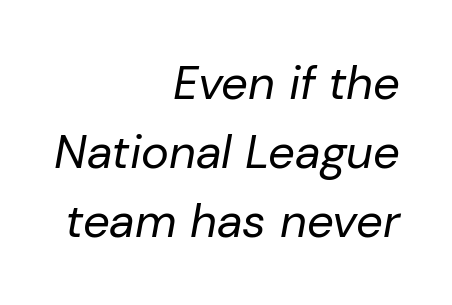
Q: Is the text bold? A: No.
Q: Is the text italic (slanted)? A: Yes, it leans right by about 10 degrees.
Q: Is the text underlined? A: No.
Q: How is the paragraph aligned? A: Right-aligned.
Q: Is the spacing between letters normal or unusually wide? A: Normal.
Q: Is the spacing between lines tight, normal or loose? A: Normal.
Q: Width (condensed, normal, or wide)? A: Normal.
Q: Stroke contrast? A: Low.
Q: x-height? A: Medium.
Q: Monospaced? A: No.
